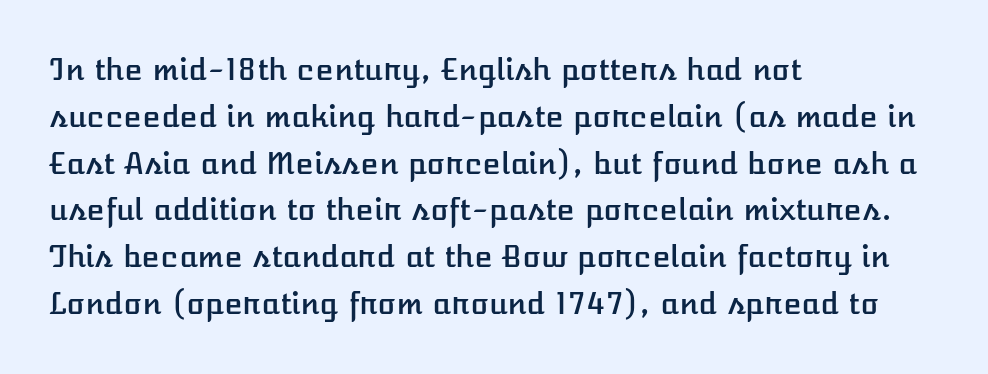
Vertically, the passage feels balanced, rows spaced as you'd expect. The glyphs are unaccompanied by any horizontal stroke below them. The rag falls on the right side of this text block. Style check: upright.
